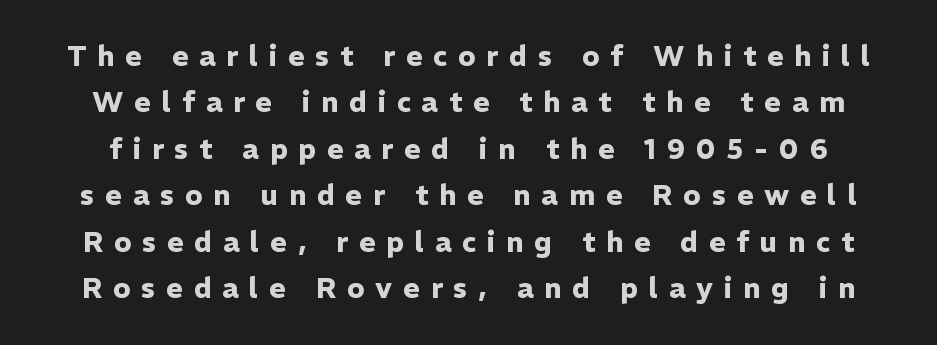
{"serif": "no", "italic": "no", "bold": "yes", "weight": "heavy", "width": "normal", "stroke_contrast": "low", "x_height": "medium", "monospaced": "no", "underline": "no", "line_spacing": "normal", "line_spacing_ratio": 1.66, "letter_spacing": "wide", "letter_spacing_em": 0.39, "glyph_px": 28}
